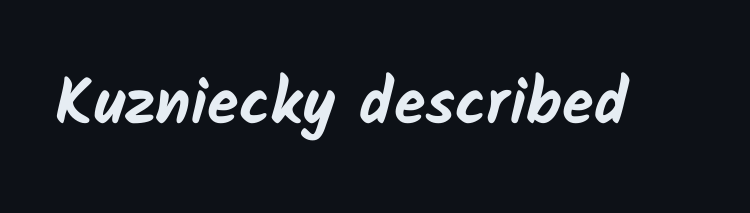
Q: Is the text bold? A: Yes.
Q: Is the typeface a serif or a sans-serif typeface? A: Sans-serif.
Q: Is the text underlined? A: No.
Q: Is the spacing between letters normal or unusually wide? A: Normal.
Q: Width (condensed, normal, or wide)? A: Normal.
Q: Stroke contrast? A: Low.
Q: x-height? A: Medium.
Q: Monospaced? A: No.
